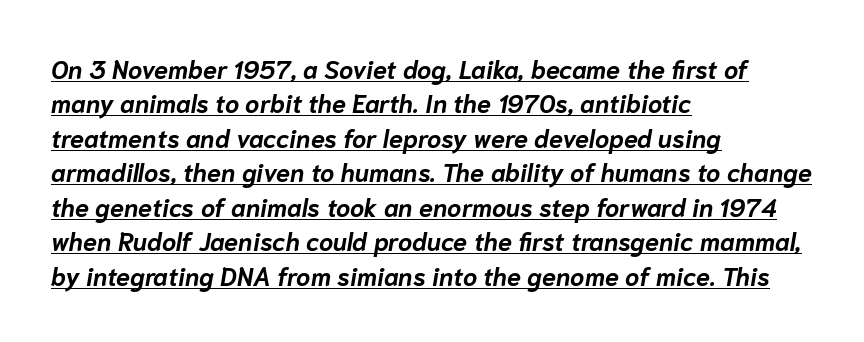
The image shows 25 px bold type, italic (leaning right); set left-aligned, normal line spacing (1.38x), normal letter spacing, underlined.
